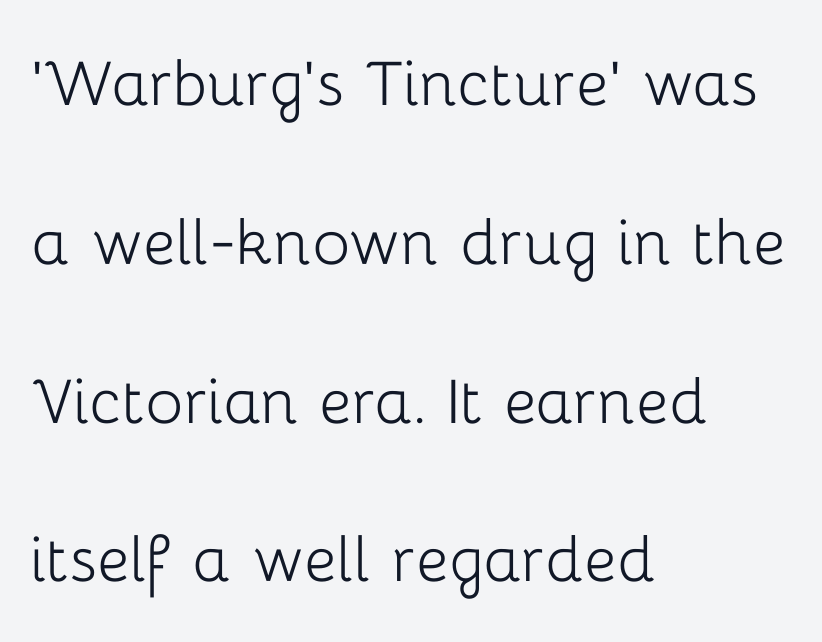
Tall strokes in this sample are plumb rather than angled. The line-height multiplier appears high, well above default. A light-to-regular cut is what we see here. One-word summary of the alignment: left.
